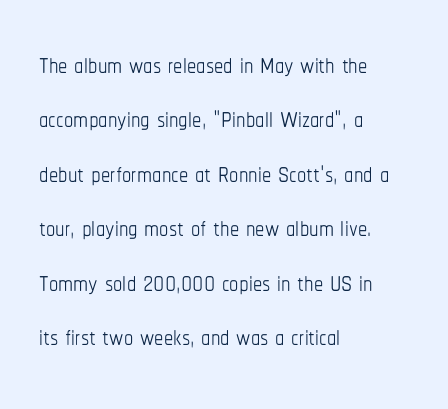
Q: Is the text bold? A: No.
Q: Is the text italic (slanted)? A: No, it is upright.
Q: Is the text underlined? A: No.
Q: How is the paragraph aligned? A: Left-aligned.
Q: Is the spacing between letters normal or unusually wide? A: Normal.
Q: Is the spacing between lines tight, normal or loose? A: Normal.
Q: Width (condensed, normal, or wide)? A: Condensed.
Q: Stroke contrast? A: Low.
Q: x-height? A: Medium.
Q: Monospaced? A: No.
